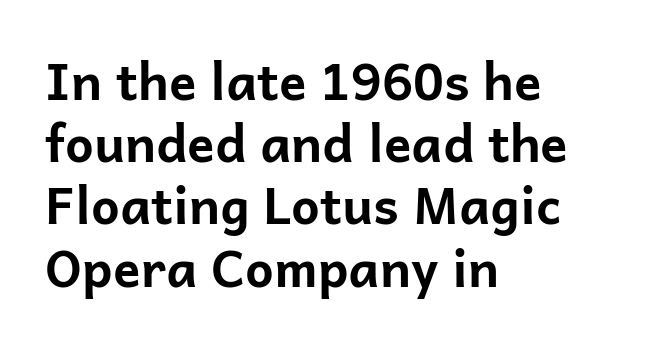
Does the lettering tilt? It doesn't — this is upright. In CSS terms this would be text-align: left. Is the type bold? Yes — the strokes are clearly thick and heavy. Think of a printed novel: that variable character pitch is what you see here.
